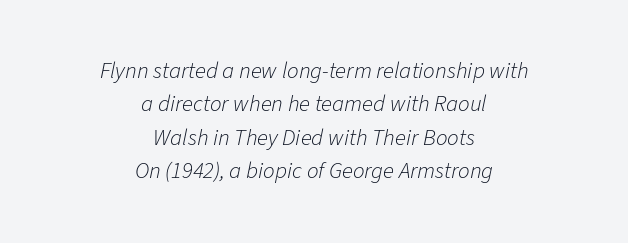
Notice how the passage keeps no hard edge, just a central spine. Does the leading feel generous? No, just average. Anything drawn beneath the words? Only blank space. The axis of the letterforms is tilted away from vertical.
